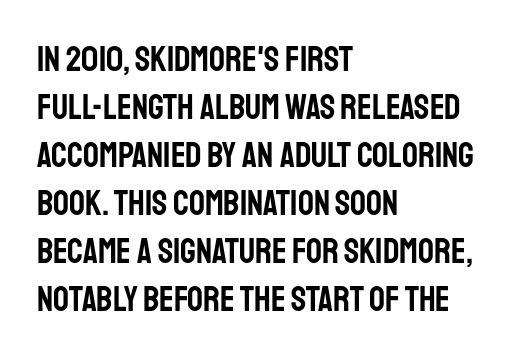
{"serif": "no", "italic": "no", "width": "condensed", "stroke_contrast": "low", "x_height": "large", "monospaced": "no", "underline": "no", "align": "left", "line_spacing": "normal", "line_spacing_ratio": 1.37, "letter_spacing": "normal", "letter_spacing_em": 0.0, "glyph_px": 35}
